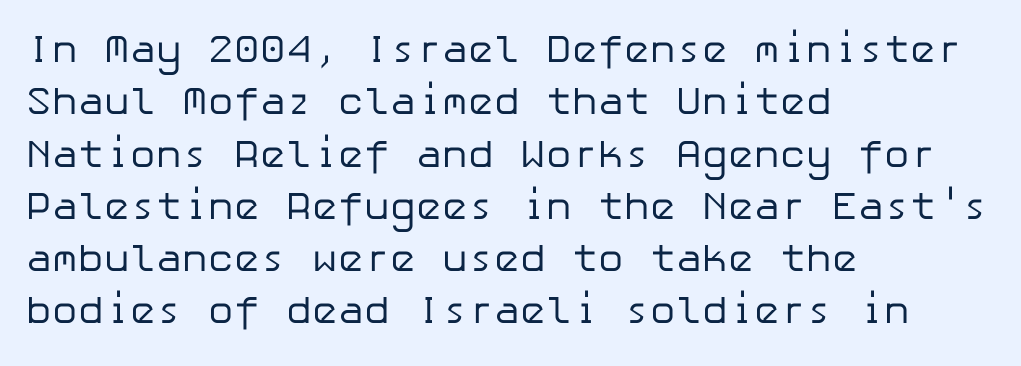
Tracking here is standard; glyphs follow each other at the usual distance. It's the straight-up-and-down kind of type. Weight: in the light-to-regular range. No feet cap the strokes, marking this as sans-serif type. Leading: standard.
